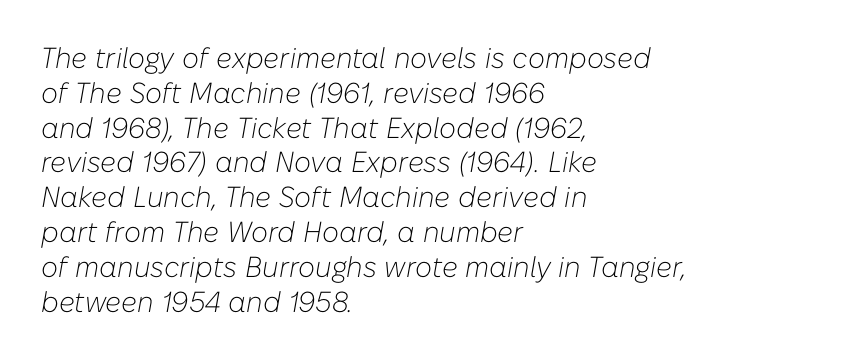
Q: Is the text bold? A: No.
Q: Is the text italic (slanted)? A: Yes, it leans right by about 10 degrees.
Q: Is the text underlined? A: No.
Q: How is the paragraph aligned? A: Left-aligned.
Q: Is the spacing between letters normal or unusually wide? A: Normal.
Q: Width (condensed, normal, or wide)? A: Normal.
Q: Stroke contrast? A: Low.
Q: x-height? A: Medium.
Q: Monospaced? A: No.
